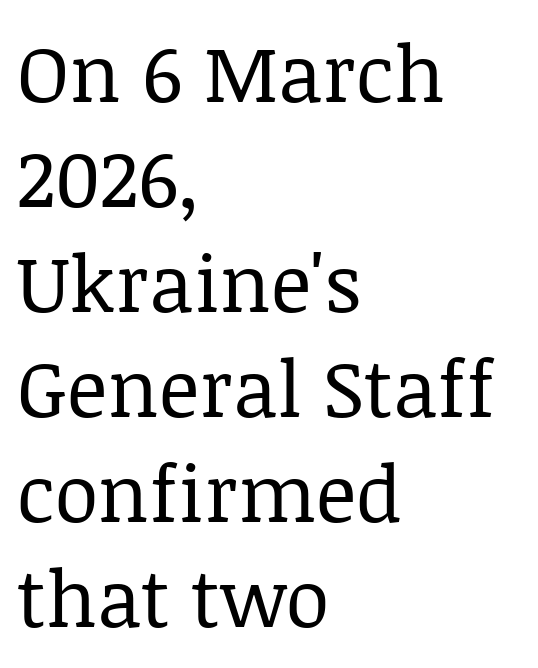
The image shows 79 px regular-weight serif type, upright; set left-aligned, normal line spacing (1.33x), normal letter spacing, not underlined; low stroke contrast and a large x-height.
